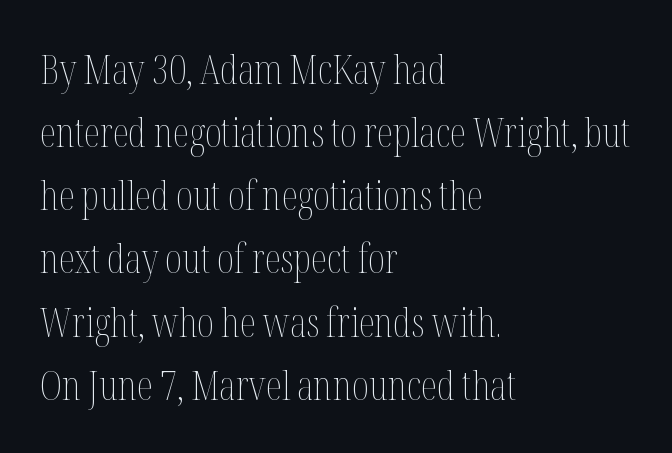
The image shows 41 px thin, condensed type, upright; set left-aligned, normal line spacing (1.54x), normal letter spacing, not underlined; medium stroke contrast and a medium x-height.
